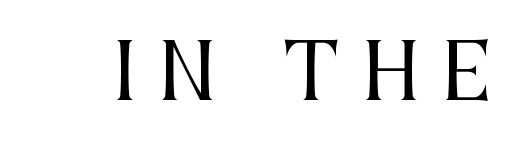
Q: Is the text bold? A: No.
Q: Is the text italic (slanted)? A: No, it is upright.
Q: Is the typeface a serif or a sans-serif typeface? A: Serif.
Q: Is the text underlined? A: No.
Q: Is the spacing between letters normal or unusually wide? A: Unusually wide.
Q: Width (condensed, normal, or wide)? A: Condensed.
Q: Stroke contrast? A: Medium.
Q: x-height? A: Large.
Q: Monospaced? A: No.
